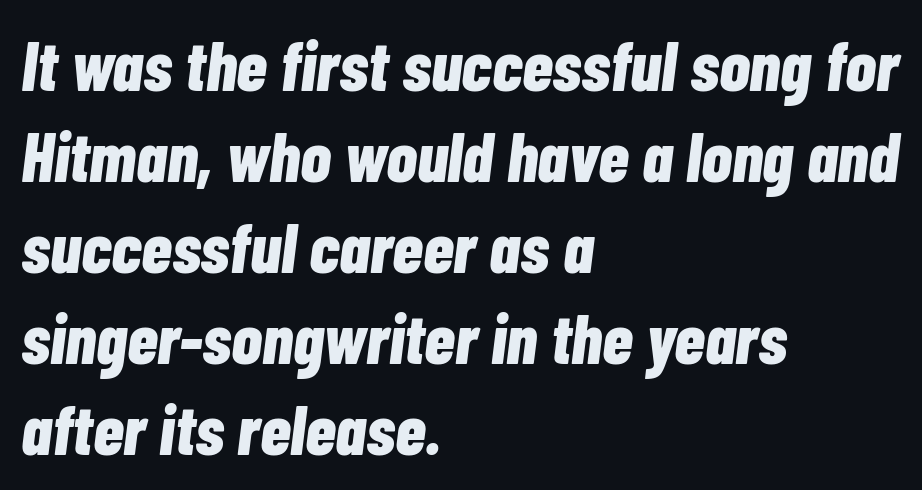
The image shows 70 px bold, condensed type, italic (leaning right); set left-aligned, normal line spacing (1.3x), normal letter spacing, not underlined; low stroke contrast and a medium x-height.
